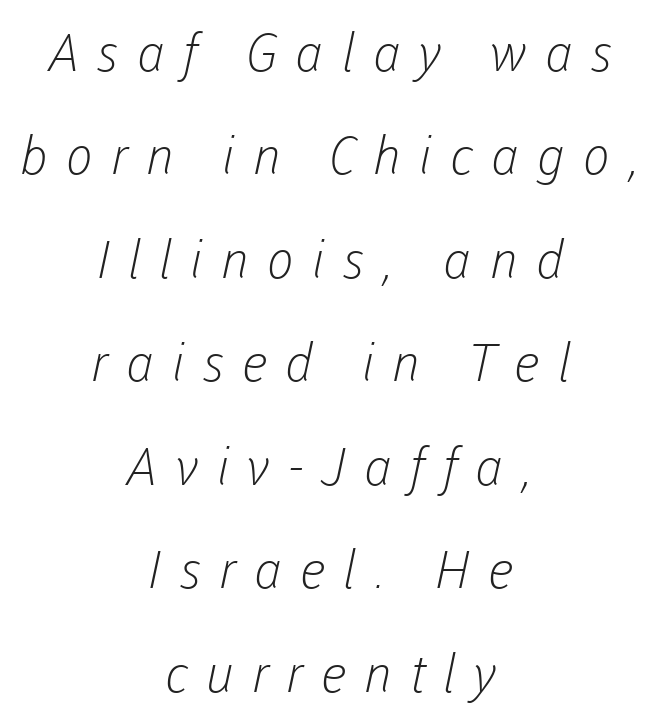
{"serif": "no", "bold": "no", "weight": "light", "width": "normal", "stroke_contrast": "low", "x_height": "medium", "monospaced": "no", "underline": "no", "align": "center", "line_spacing": "loose", "line_spacing_ratio": 1.99, "letter_spacing": "wide", "letter_spacing_em": 0.34, "glyph_px": 52}
